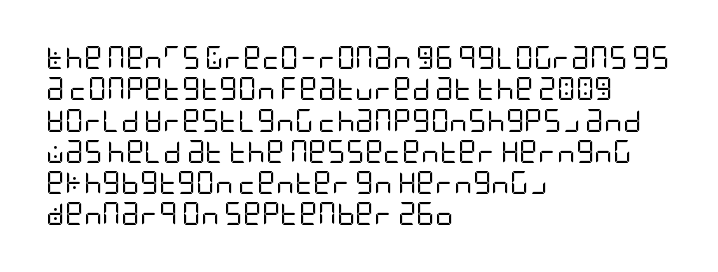
{"italic": "no", "bold": "no", "underline": "no", "align": "left", "line_spacing": "normal", "line_spacing_ratio": 1.36, "letter_spacing": "normal", "letter_spacing_em": 0.0, "glyph_px": 23}
